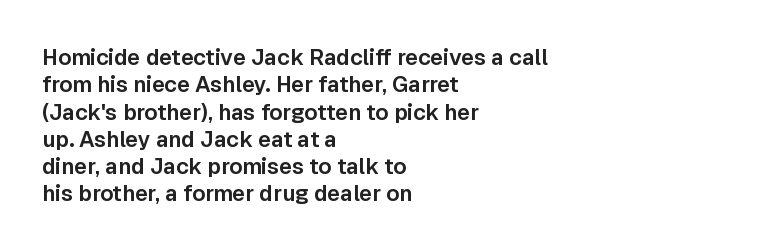
Q: Is the text italic (slanted)? A: No, it is upright.
Q: Is the text underlined? A: No.
Q: How is the paragraph aligned? A: Left-aligned.
Q: Is the spacing between letters normal or unusually wide? A: Normal.
